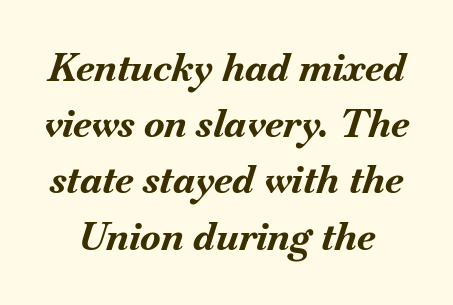
{"italic": "yes", "lean": "right", "slant_degrees": 18, "bold": "yes", "weight": "bold", "width": "normal", "stroke_contrast": "medium", "x_height": "small", "monospaced": "no", "underline": "no", "line_spacing": "normal", "line_spacing_ratio": 1.48, "letter_spacing": "normal", "letter_spacing_em": 0.0, "glyph_px": 38}
